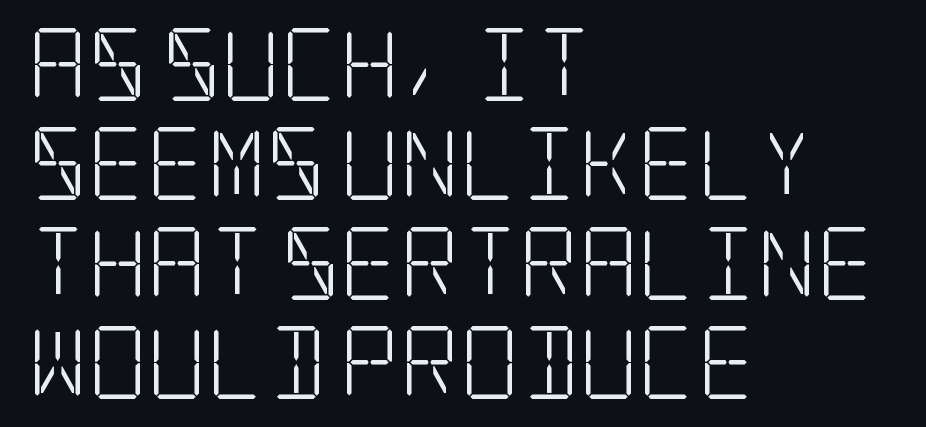
Q: Is the text bold? A: No.
Q: Is the text italic (slanted)? A: No, it is upright.
Q: Is the typeface a serif or a sans-serif typeface? A: Serif.
Q: Is the text underlined? A: No.
Q: How is the paragraph aligned? A: Left-aligned.
Q: Is the spacing between letters normal or unusually wide? A: Normal.
Q: Is the spacing between lines tight, normal or loose? A: Normal.
Q: Width (condensed, normal, or wide)? A: Condensed.
Q: Stroke contrast? A: Low.
Q: x-height? A: Large.
